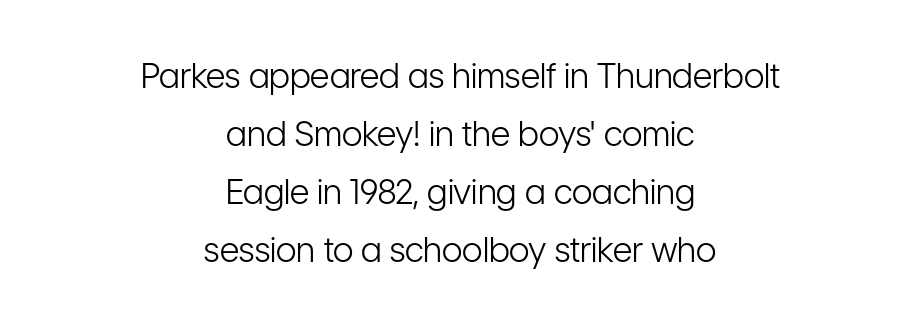
{"serif": "no", "italic": "no", "bold": "no", "weight": "light", "width": "condensed", "stroke_contrast": "low", "x_height": "medium", "monospaced": "no", "underline": "no", "align": "center", "line_spacing_ratio": 1.71, "letter_spacing": "normal", "letter_spacing_em": 0.0, "glyph_px": 34}
